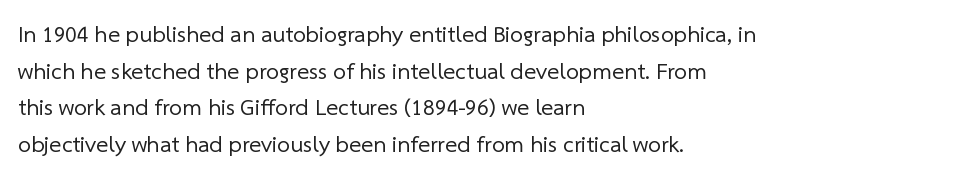
These lines sit exactly where default settings would place them. Teacher's note: observe the even left margin — that is flush-left alignment. Unmarked baselines from the first word to the last. The horizontal fit of the characters is conventional and even. Summary of weight: not heavy and not bold.
